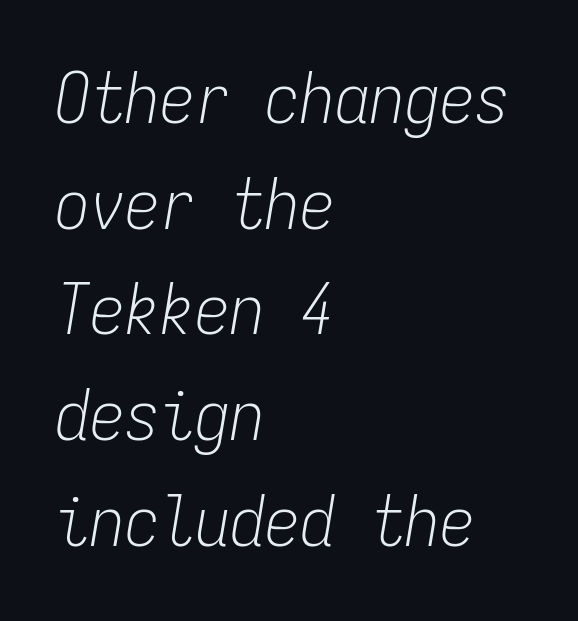
The image shows 70 px light, condensed type, italic (leaning right), monospaced; set left-aligned, normal line spacing (1.51x), normal letter spacing, not underlined; low stroke contrast and a medium x-height.
